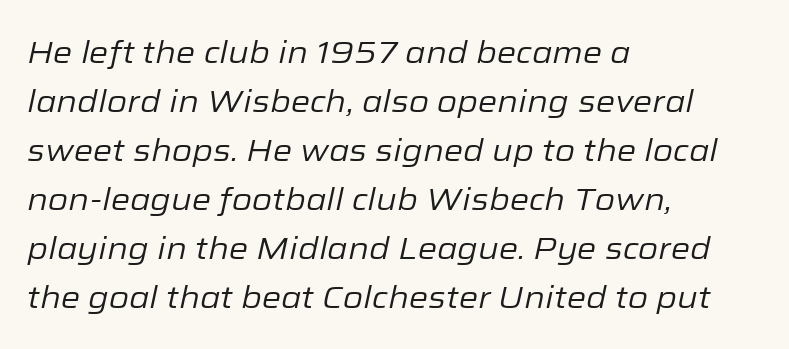
The image shows 31 px regular-weight type, italic (leaning right); set left-aligned, normal line spacing (1.58x), normal letter spacing, not underlined; low stroke contrast and a medium x-height.
